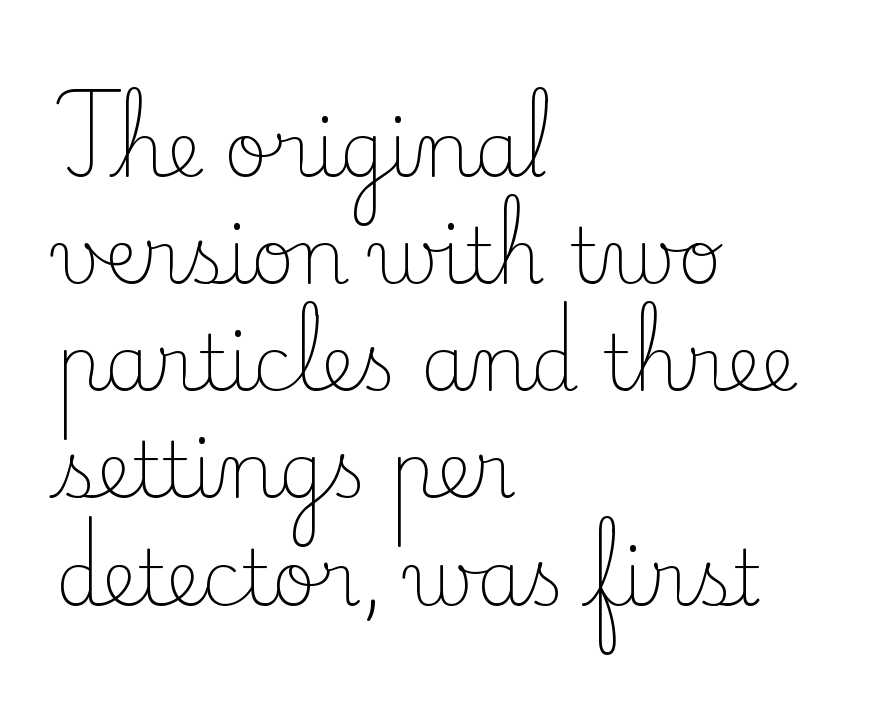
{"serif": "yes", "italic": "no", "bold": "no", "weight": "light", "width": "normal", "stroke_contrast": "low", "x_height": "small", "monospaced": "no", "underline": "no", "align": "left", "line_spacing": "normal", "line_spacing_ratio": 1.41, "letter_spacing": "normal", "letter_spacing_em": 0.0, "glyph_px": 76}
